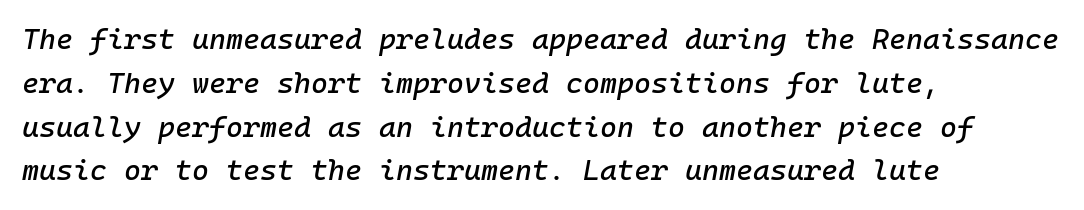
The image shows 29 px text type, italic (leaning right), monospaced; set left-aligned, normal line spacing (1.51x), normal letter spacing, not underlined; low stroke contrast and a medium x-height.
